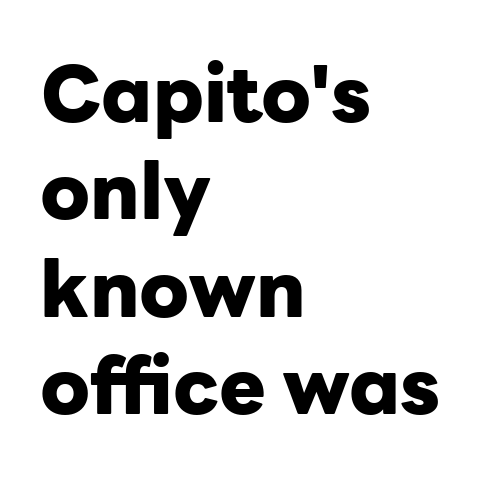
Q: Is the text bold? A: Yes.
Q: Is the text italic (slanted)? A: No, it is upright.
Q: Is the typeface a serif or a sans-serif typeface? A: Sans-serif.
Q: Is the text underlined? A: No.
Q: How is the paragraph aligned? A: Left-aligned.
Q: Is the spacing between letters normal or unusually wide? A: Normal.
Q: Is the spacing between lines tight, normal or loose? A: Normal.
Q: Width (condensed, normal, or wide)? A: Normal.
Q: Stroke contrast? A: Low.
Q: x-height? A: Medium.
Q: Monospaced? A: No.
